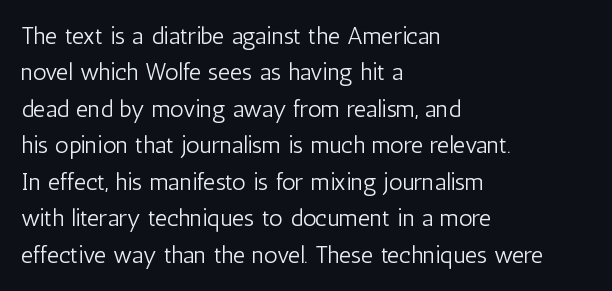
The foot of each line stays bare and open. These lines stack with their left ends in a neat column. Italic: no, the glyphs are upright roman. These lines sit exactly where default settings would place them.
